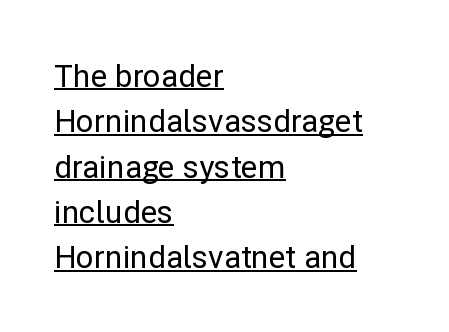
Q: Is the text italic (slanted)? A: No, it is upright.
Q: Is the typeface a serif or a sans-serif typeface? A: Sans-serif.
Q: Is the text underlined? A: Yes.
Q: How is the paragraph aligned? A: Left-aligned.
Q: Is the spacing between letters normal or unusually wide? A: Normal.
Q: Is the spacing between lines tight, normal or loose? A: Normal.
Q: Width (condensed, normal, or wide)? A: Normal.
Q: Stroke contrast? A: Low.
Q: x-height? A: Medium.
Q: Monospaced? A: No.
